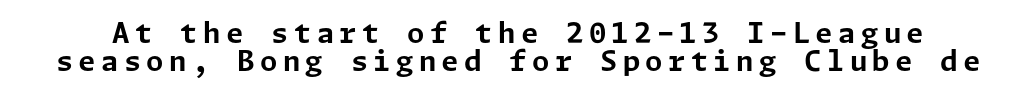
The image shows 28 px bold sans-serif type, upright; set tight line spacing (1.0x), not underlined; low stroke contrast and a medium x-height.
